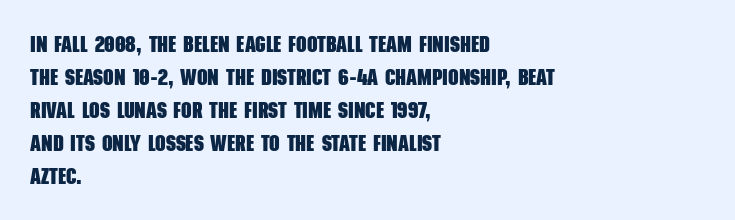
Q: Is the text bold? A: Yes.
Q: Is the text underlined? A: No.
Q: How is the paragraph aligned? A: Left-aligned.
Q: Is the spacing between letters normal or unusually wide? A: Normal.
Q: Is the spacing between lines tight, normal or loose? A: Normal.
